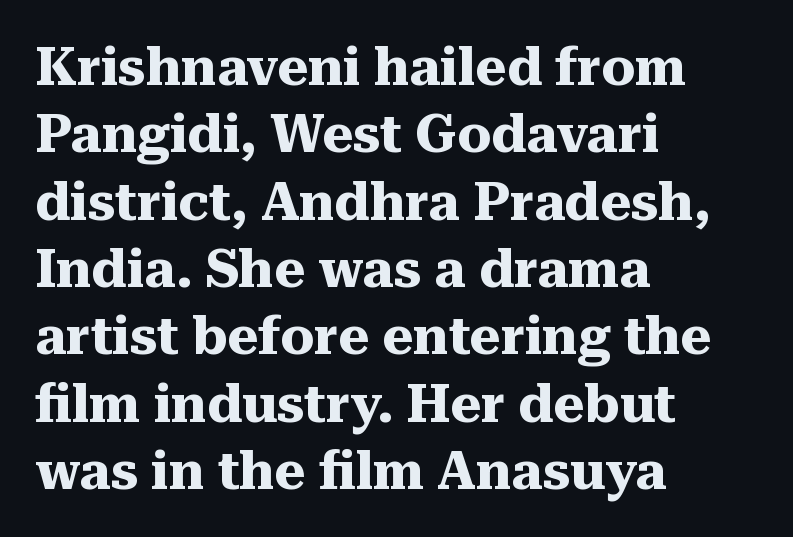
The image shows 53 px heavy serif type, upright; set left-aligned, normal line spacing (1.27x), normal letter spacing, not underlined; medium stroke contrast and a medium x-height.
